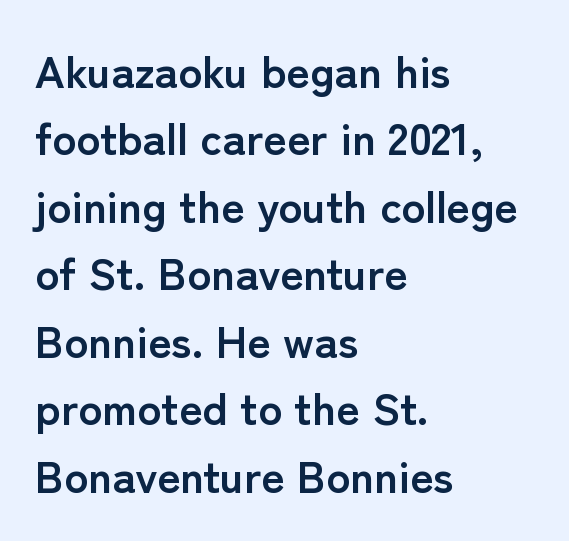
Nope, not italic — everything's standing straight. The rendering uses natural spacing where letterforms have individual widths. The letters carry no serifs — their stems end cleanly without finishing strokes. Quick note: interline space is typical. Decoration check: the copy has no underline. The passage shown is emphatically bold.
